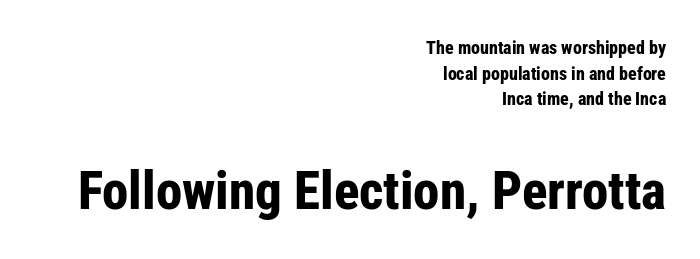
The image shows 53 px bold, condensed sans-serif type, upright; set right-aligned, normal line spacing (1.42x), normal letter spacing, not underlined; the second (bottom) block is 2.94x larger; low stroke contrast and a medium x-height.
